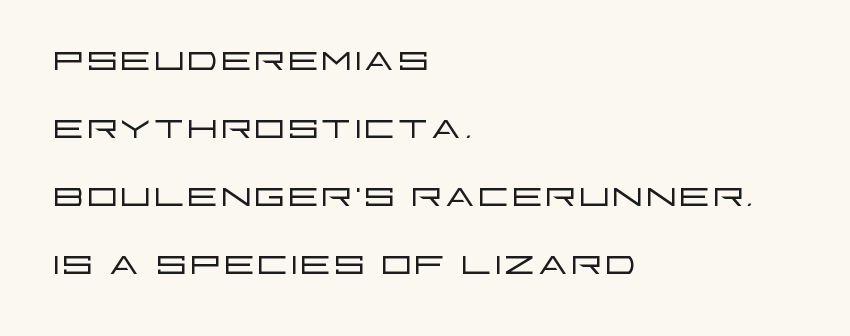
The font sits on the lighter half of the weight spectrum, regular included. This rendering features lettering with no underline. The rendering uses natural spacing where letterforms have individual widths. Short note: letters normally spaced.
